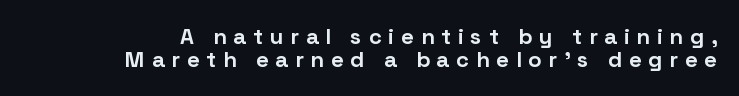
{"italic": "no", "bold": "yes", "underline": "no", "line_spacing": "tight", "line_spacing_ratio": 1.04, "letter_spacing": "wide", "letter_spacing_em": 0.31, "glyph_px": 22}
